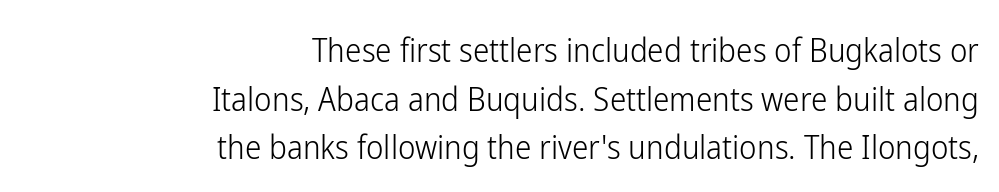
Rule under the text: the space is simply empty. Nope, not italic — everything's standing straight. Normally led — the rows are evenly, conventionally spaced. The face used here is proportionally spaced, like ordinary book or web type.
